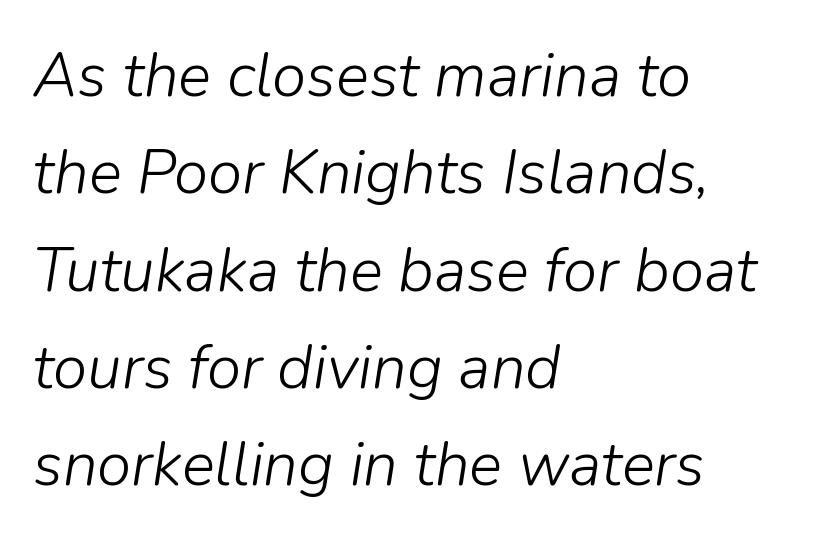
{"italic": "yes", "lean": "right", "slant_degrees": 9, "bold": "no", "weight": "light", "width": "normal", "stroke_contrast": "low", "x_height": "medium", "monospaced": "no", "underline": "no", "align": "left", "line_spacing": "normal", "line_spacing_ratio": 1.57, "letter_spacing": "normal", "letter_spacing_em": 0.0, "glyph_px": 62}
